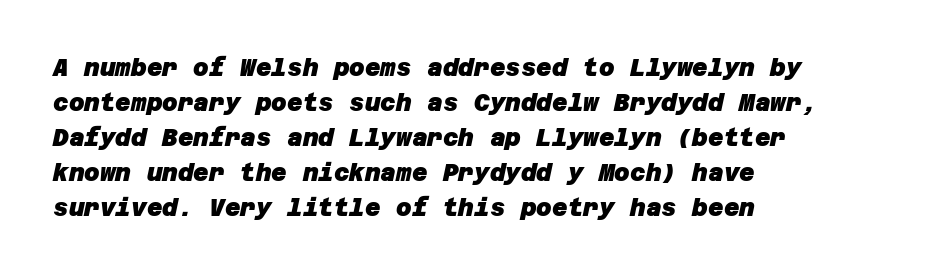
{"bold": "yes", "underline": "no", "align": "left", "line_spacing": "normal", "line_spacing_ratio": 1.46, "letter_spacing": "normal", "letter_spacing_em": 0.0, "glyph_px": 24}
